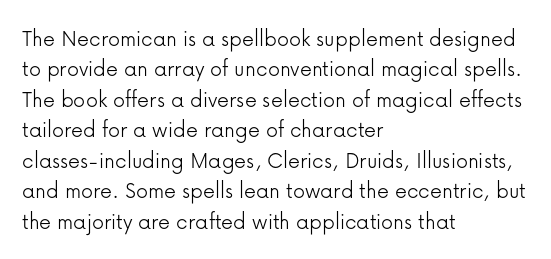
The type sits square on the baseline with zero lean. Only glyphs here, with clear space below each row. This sample is left-justified, so line endings fall wherever the words run out. Nothing unusual about the tracking: characters are spaced as the font intends. No extra ink here — the face is not bold.
